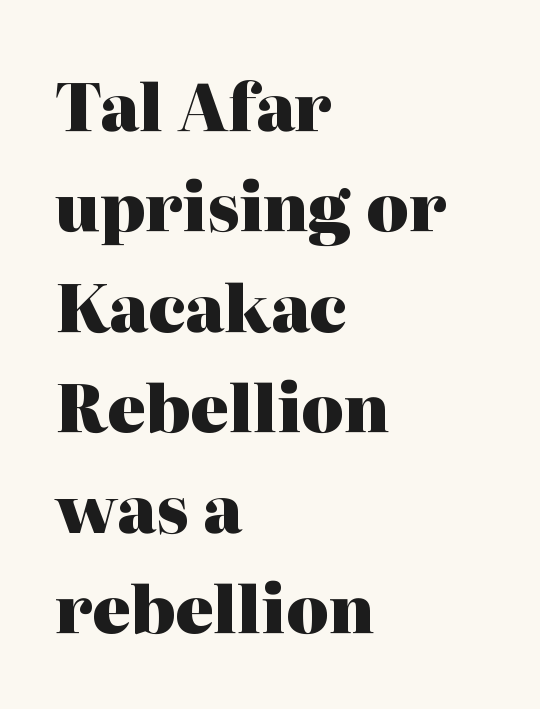
Q: Is the text bold? A: Yes.
Q: Is the text italic (slanted)? A: No, it is upright.
Q: Is the typeface a serif or a sans-serif typeface? A: Serif.
Q: Is the text underlined? A: No.
Q: How is the paragraph aligned? A: Left-aligned.
Q: Is the spacing between letters normal or unusually wide? A: Normal.
Q: Is the spacing between lines tight, normal or loose? A: Normal.
Q: Width (condensed, normal, or wide)? A: Normal.
Q: Stroke contrast? A: High.
Q: x-height? A: Medium.
Q: Monospaced? A: No.
